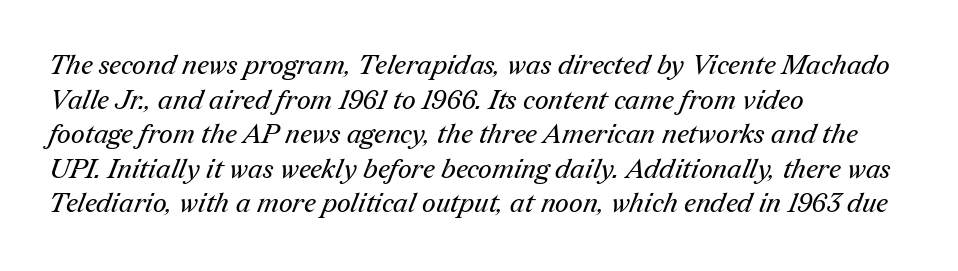
Short and long lines alike share a common starting point at left. Successive baselines arrive at the customary interval. The font is comparable to plain body text, perhaps lighter. The gap between lines stays unmarked. The passage shown has conventional tracking throughout.
